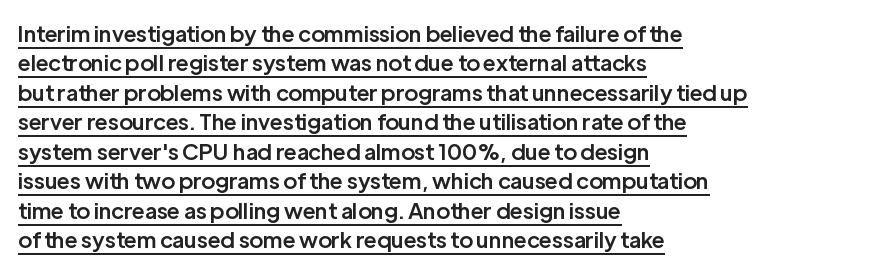
The image shows 22 px text type, upright; set left-aligned, normal line spacing (1.34x), normal letter spacing, underlined.
